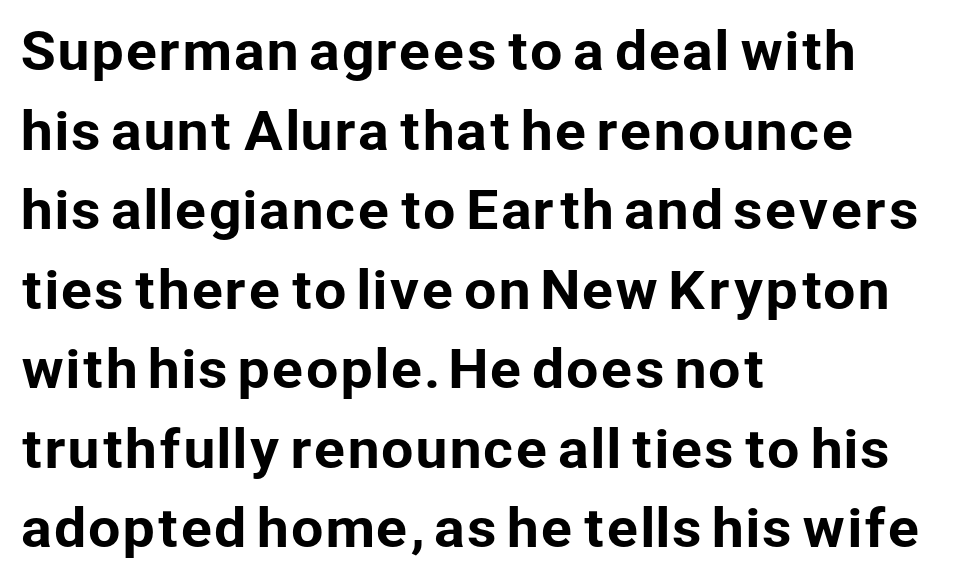
Q: Is the text italic (slanted)? A: No, it is upright.
Q: Is the typeface a serif or a sans-serif typeface? A: Sans-serif.
Q: Is the text underlined? A: No.
Q: How is the paragraph aligned? A: Left-aligned.
Q: Is the spacing between letters normal or unusually wide? A: Normal.
Q: Is the spacing between lines tight, normal or loose? A: Normal.
Q: Width (condensed, normal, or wide)? A: Normal.
Q: Stroke contrast? A: Low.
Q: x-height? A: Medium.
Q: Monospaced? A: No.
